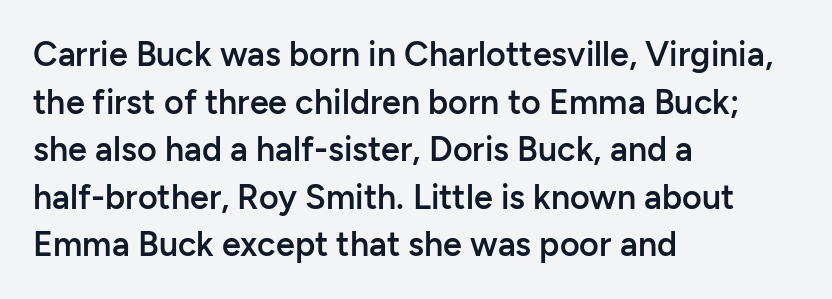
The image shows 34 px semibold sans-serif type, upright; set left-aligned, normal line spacing (1.4x), normal letter spacing, not underlined; low stroke contrast and a medium x-height.
